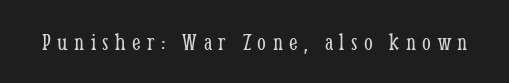
{"italic": "no", "bold": "no", "underline": "no", "letter_spacing": "wide", "letter_spacing_em": 0.26, "glyph_px": 25}
